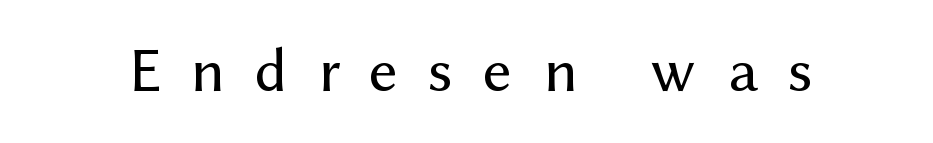
{"serif": "no", "italic": "no", "bold": "no", "weight": "regular", "width": "normal", "stroke_contrast": "medium", "x_height": "medium", "monospaced": "no", "underline": "no", "letter_spacing": "wide", "letter_spacing_em": 0.48, "glyph_px": 63}
